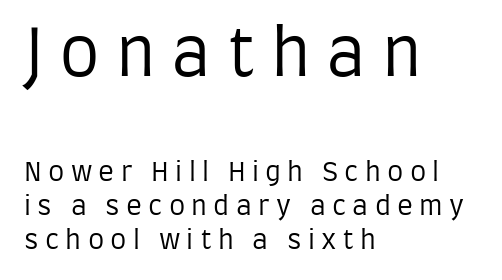
{"serif": "no", "italic": "no", "bold": "no", "weight": "regular", "width": "condensed", "stroke_contrast": "low", "x_height": "large", "monospaced": "no", "underline": "no", "align": "left", "line_spacing": "normal", "line_spacing_ratio": 1.3, "letter_spacing": "wide", "letter_spacing_em": 0.24, "larger_block": "first", "size_ratio": 2.5, "glyph_px": 65}
